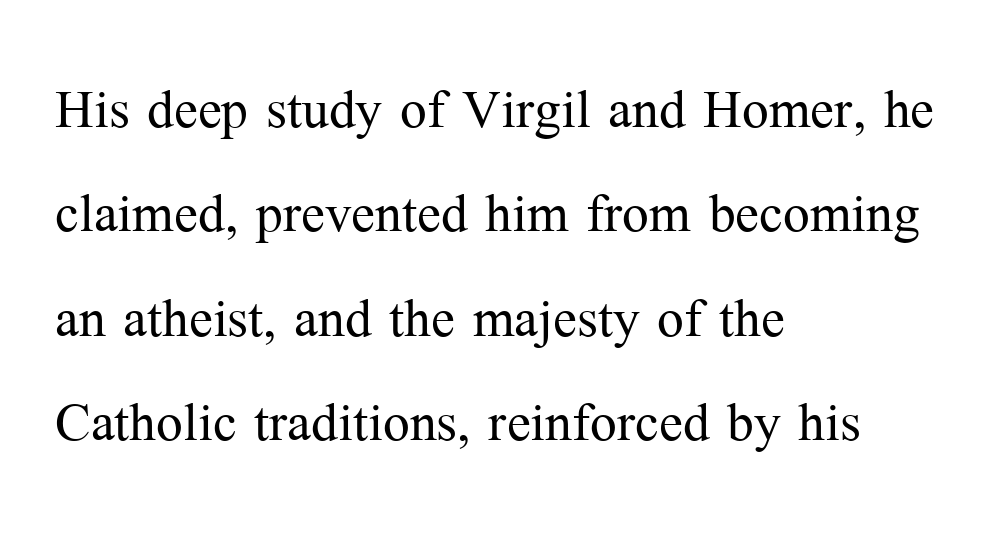
The passage shown is typed in a proportional face where columns would drift. Where is the straight margin? On the left. Students, note that the glyphs here touch the page at normal intervals. Horizontal bands of white between lines are of average thickness.
